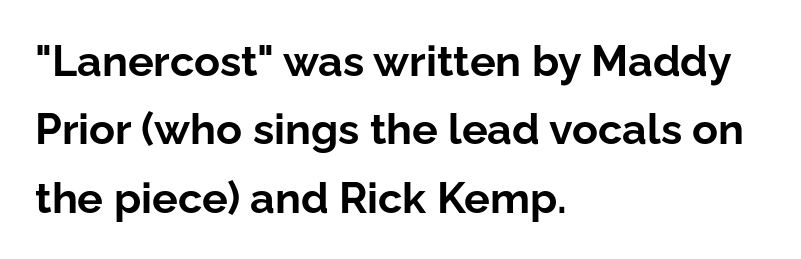
{"serif": "no", "italic": "no", "bold": "yes", "weight": "bold", "width": "normal", "stroke_contrast": "low", "x_height": "medium", "monospaced": "no", "underline": "no", "align": "left", "line_spacing": "normal", "line_spacing_ratio": 1.59, "letter_spacing": "normal", "letter_spacing_em": 0.0, "glyph_px": 43}
